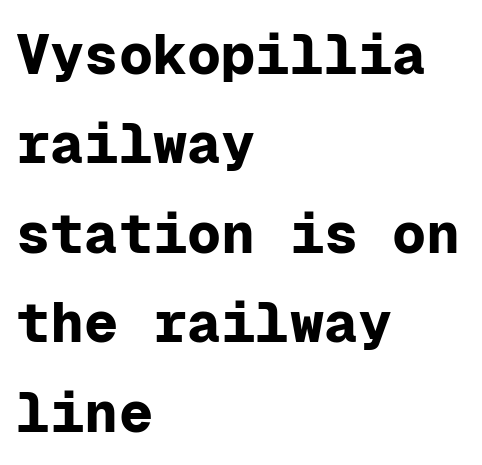
Q: Is the text bold? A: Yes.
Q: Is the text italic (slanted)? A: No, it is upright.
Q: Is the typeface a serif or a sans-serif typeface? A: Sans-serif.
Q: Is the text underlined? A: No.
Q: How is the paragraph aligned? A: Left-aligned.
Q: Is the spacing between letters normal or unusually wide? A: Normal.
Q: Is the spacing between lines tight, normal or loose? A: Normal.
Q: Width (condensed, normal, or wide)? A: Normal.
Q: Stroke contrast? A: Low.
Q: x-height? A: Medium.
Q: Monospaced? A: Yes.
